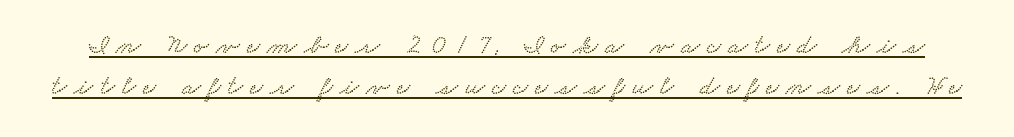
Q: Is the typeface a serif or a sans-serif typeface? A: Serif.
Q: Is the text underlined? A: Yes.
Q: Is the spacing between letters normal or unusually wide? A: Unusually wide.
Q: Is the spacing between lines tight, normal or loose? A: Normal.
Q: Width (condensed, normal, or wide)? A: Wide.
Q: Stroke contrast? A: Low.
Q: x-height? A: Small.
Q: Monospaced? A: No.
